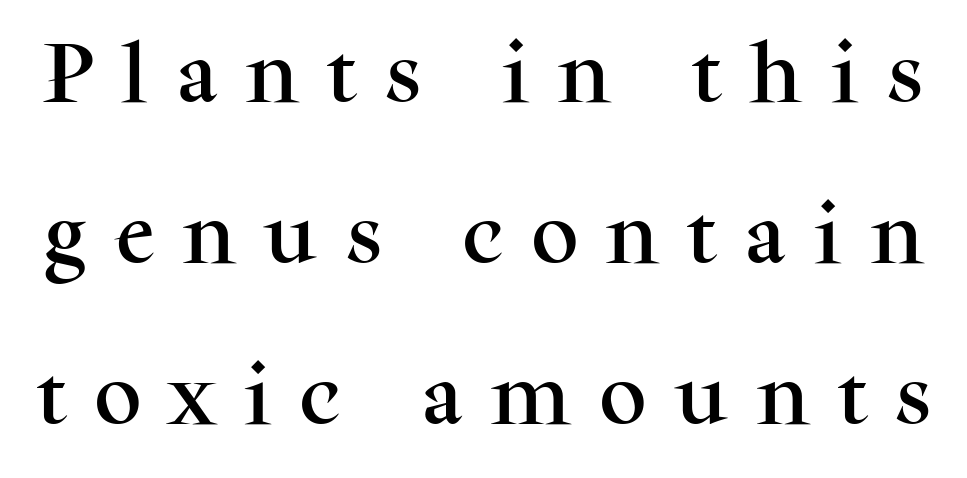
The image shows 66 px serif type, upright; set loose line spacing (2.44x), unusually wide letter spacing (+0.44 em), not underlined; medium stroke contrast and a medium x-height.
